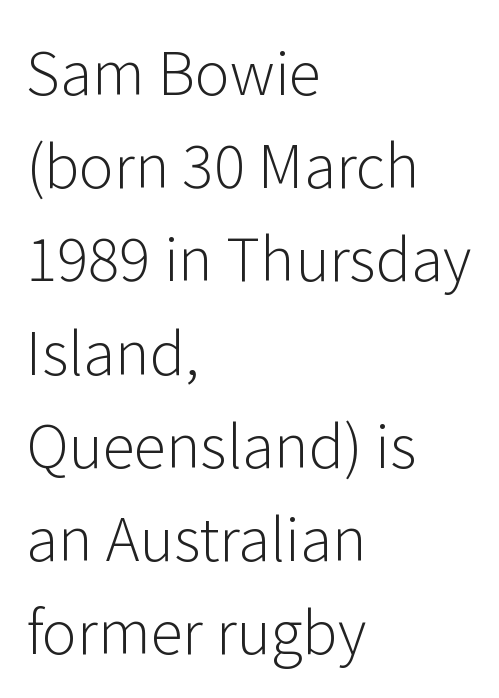
The image shows 59 px light sans-serif type, upright; set left-aligned, normal line spacing (1.58x), normal letter spacing, not underlined; low stroke contrast and a medium x-height.
